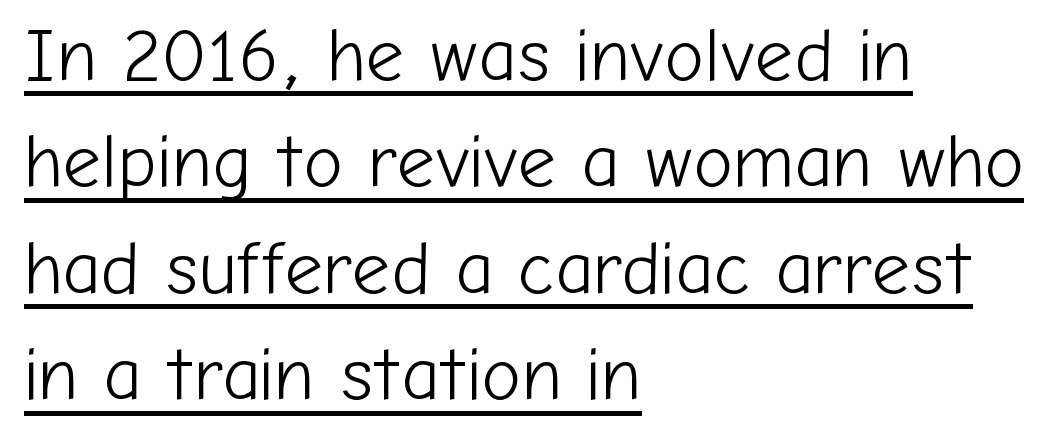
The image shows 75 px light sans-serif type, upright; set left-aligned, normal line spacing (1.42x), normal letter spacing, underlined; low stroke contrast and a medium x-height.
